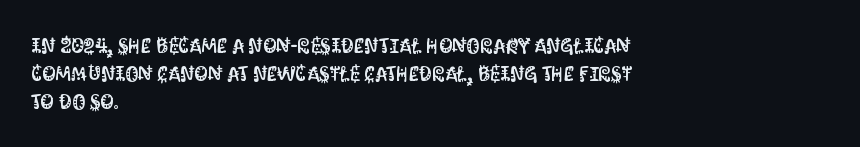
Q: Is the text italic (slanted)? A: No, it is upright.
Q: Is the text underlined? A: No.
Q: How is the paragraph aligned? A: Left-aligned.
Q: Is the spacing between letters normal or unusually wide? A: Normal.
Q: Is the spacing between lines tight, normal or loose? A: Normal.
